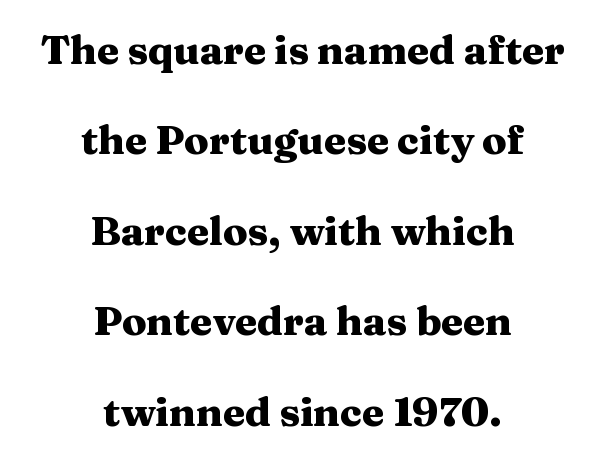
These lines keep a tight, regular rhythm from letter to letter. Notice how the passage keeps no hard edge, just a central spine. The font is running at its bold setting. I'd call this a serif setting — the letters wear small feet. The passage shown is typed in a proportional face where columns would drift. Any mark beneath the type? The region is blank.
